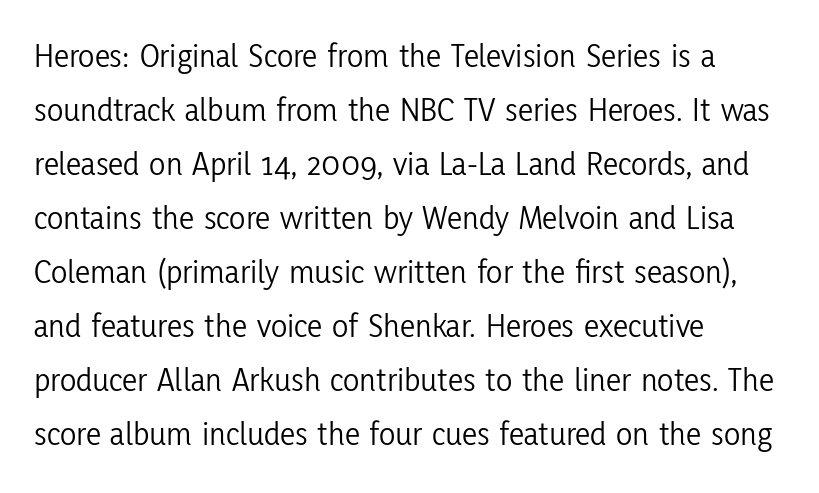
Horizontally, the lines are justified to the leading edge only. The line texture is even and compact thanks to regular tracking. The font family rendered here belongs to the sans-serif group. Weight: regular or lighter.
